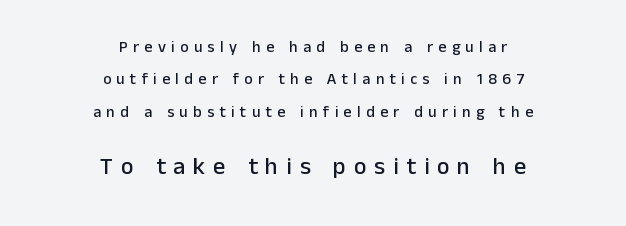
Q: Is the text italic (slanted)? A: No, it is upright.
Q: Is the text underlined? A: No.
Q: How is the paragraph aligned? A: Centered.
Q: Is the spacing between letters normal or unusually wide? A: Unusually wide.
Q: Is the spacing between lines tight, normal or loose? A: Loose.
Q: Which block of text is set in a larger size, the first (top) or the second (bottom)? A: The second (bottom) one.
